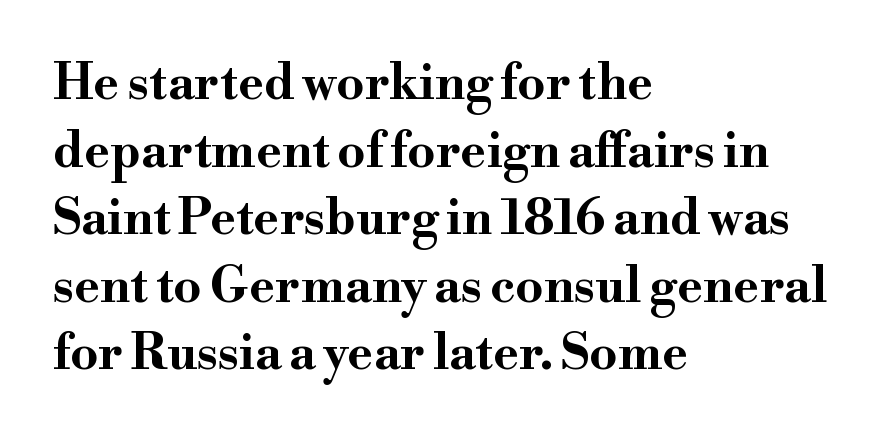
The image shows 49 px bold, wide serif type, upright; set left-aligned, normal line spacing (1.38x), normal letter spacing, not underlined; high stroke contrast and a small x-height.
